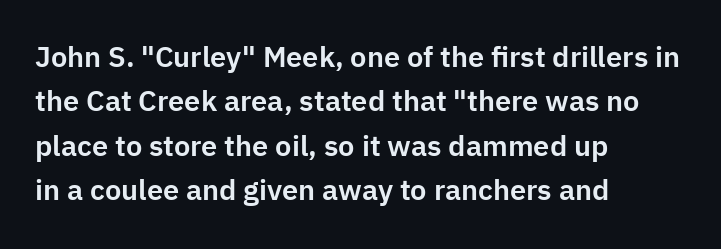
Posture: straight, roman, zero tilt. All the whitespace from short lines collects on the right. Bare-footed words on every line. Summary of vertical rhythm: regular, with standard interline spacing. Looks like regular typesetting: each glyph gets only the width it needs.
